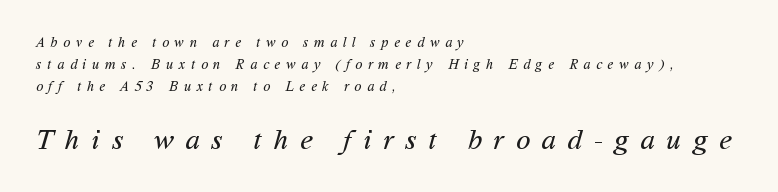
Short and long lines alike share a common starting point at left. The type family on display is of the sans-serif kind. Vertical stems look standard width or narrower in stroke. Just letters on the line, the space beneath them empty. Baseline-to-baseline distance is the conventional proportion of letter height. Compared with typical body copy, the letter spacing here is much looser.
